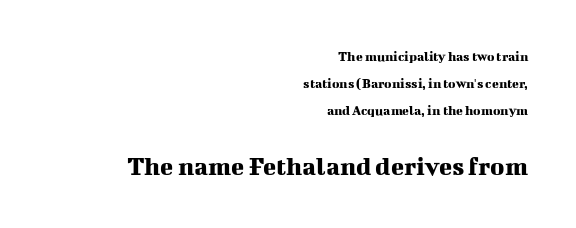
{"italic": "no", "underline": "no", "align": "right", "line_spacing": "loose", "line_spacing_ratio": 1.93, "letter_spacing": "normal", "letter_spacing_em": 0.0, "larger_block": "second", "size_ratio": 1.93, "glyph_px": 27}
